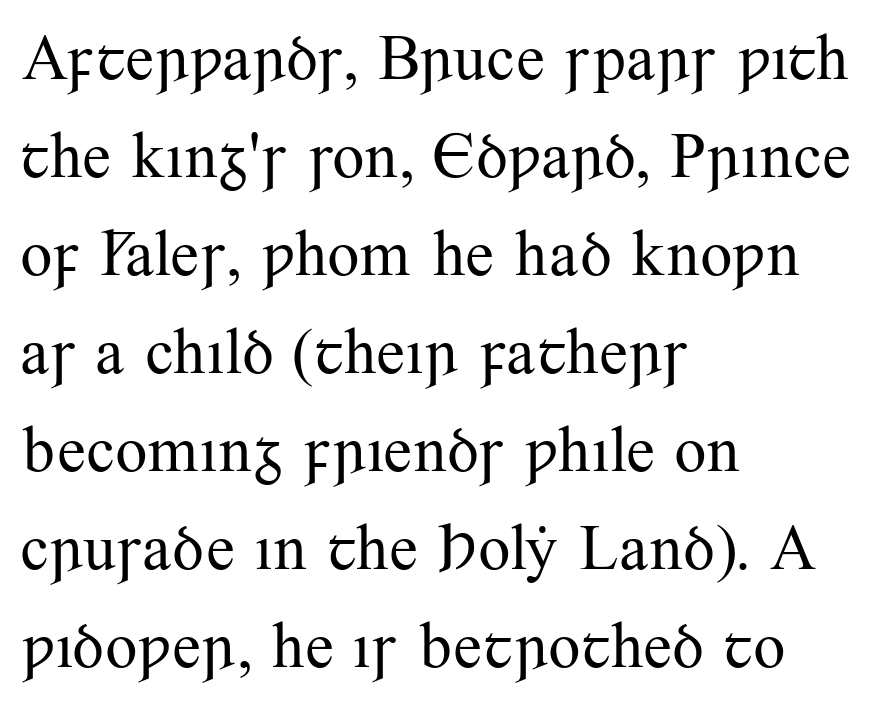
The axis of the letterforms is exactly vertical. The area under the type is left untouched. Stroke thickness stays within the range of a standard reading face or lighter. Typographically, this falls in the serif category. These lines keep a tight, regular rhythm from letter to letter. Every row of glyphs begins at an identical x-position on the left.
